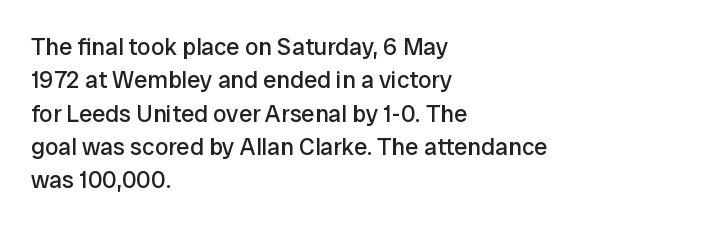
Q: Is the text bold? A: No.
Q: Is the text italic (slanted)? A: No, it is upright.
Q: Is the text underlined? A: No.
Q: How is the paragraph aligned? A: Left-aligned.
Q: Is the spacing between letters normal or unusually wide? A: Normal.
Q: Is the spacing between lines tight, normal or loose? A: Normal.
